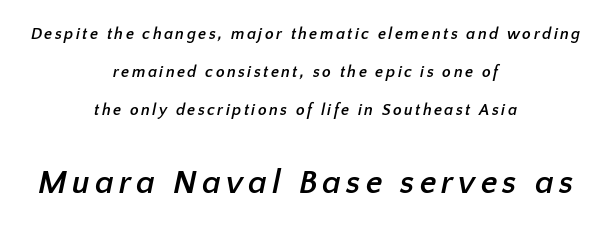
The image shows 33 px semibold sans-serif type; set centered, loose line spacing (2.37x), not underlined; the second (bottom) block is 2.06x larger; low stroke contrast and a medium x-height.
